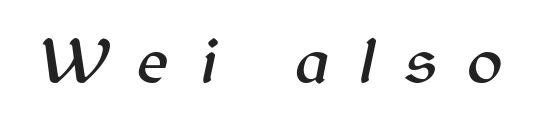
The image shows 66 px text type, italic (leaning right); set unusually wide letter spacing (+0.45 em), not underlined; medium stroke contrast and a medium x-height.
